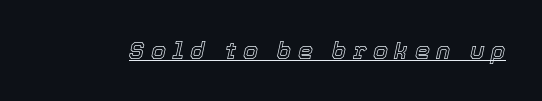
{"italic": "yes", "lean": "right", "slant_degrees": 12, "underline": "yes", "letter_spacing": "wide", "letter_spacing_em": 0.27, "glyph_px": 24}
